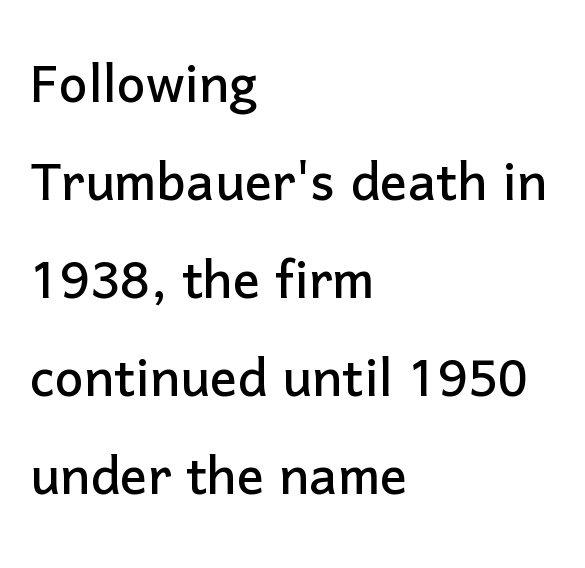
The image shows 68 px sans-serif type, upright; set left-aligned, normal line spacing (1.44x), normal letter spacing, not underlined; low stroke contrast and a medium x-height.
